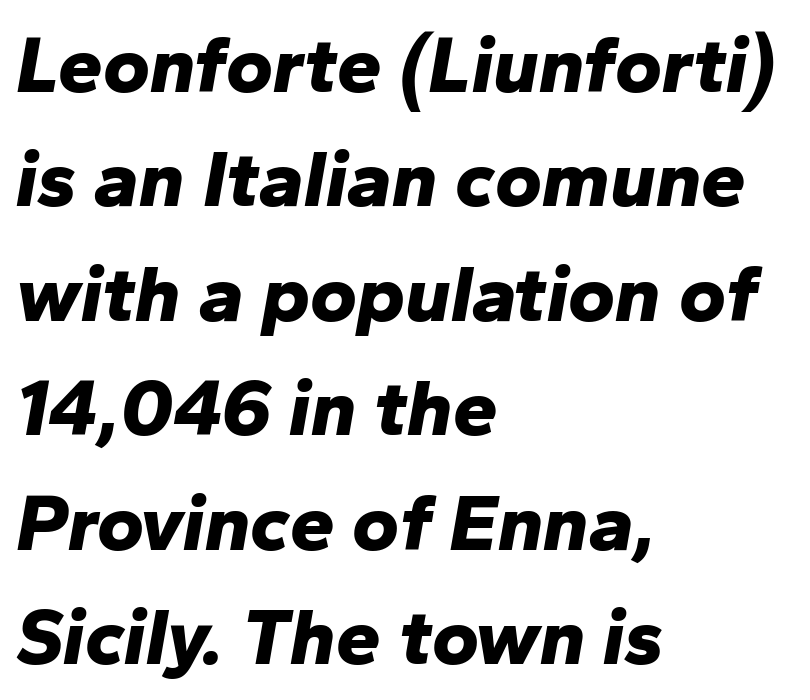
The rendering applies a slant to the glyphs. Is this a fixed-width face? No — the glyphs have proportional, varying widths. Beneath every word, the page is bare. The lines are quadded left. The font is running at its bold setting. Quick note: interline space is typical.
